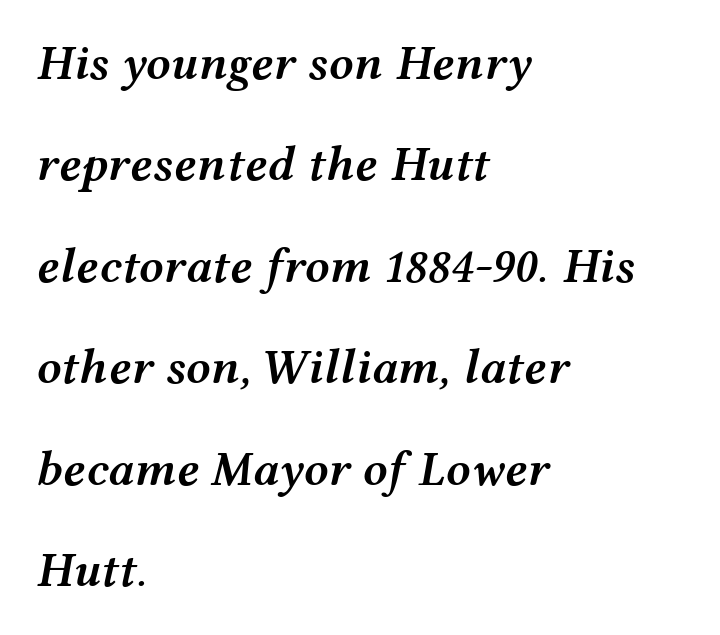
{"italic": "yes", "lean": "right", "slant_degrees": 12, "bold": "semi", "weight": "semibold", "width": "wide", "stroke_contrast": "medium", "x_height": "medium", "monospaced": "no", "underline": "no", "align": "left", "line_spacing": "loose", "line_spacing_ratio": 2.07, "letter_spacing": "normal", "letter_spacing_em": 0.0, "glyph_px": 49}
